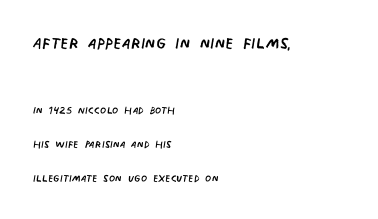
Here the first block reads like a headline and the second like body copy. Is there much room between lines? Yes — plenty of vertical air separates them. Is the type heavy? It reads as light-to-regular instead. Does the copy run flush right? No — it runs flush left. Glyph-to-glyph distance matches everyday printed text.
